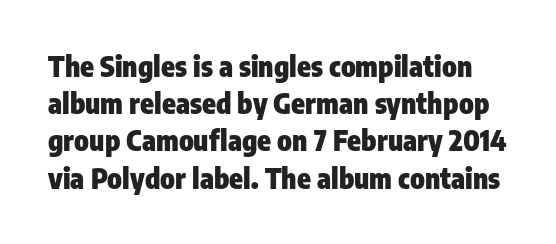
The image shows 28 px heavy, condensed sans-serif type, upright; set normal line spacing (1.33x), normal letter spacing, not underlined; low stroke contrast and a medium x-height.
